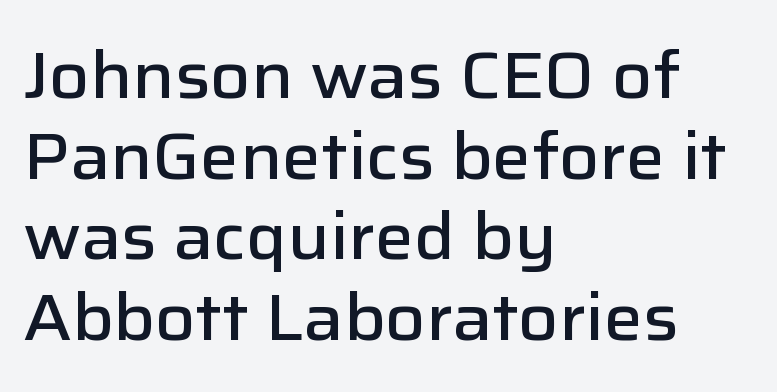
{"serif": "no", "italic": "no", "bold": "semi", "weight": "semibold", "width": "normal", "stroke_contrast": "low", "x_height": "medium", "monospaced": "no", "underline": "no", "align": "left", "line_spacing_ratio": 1.22, "letter_spacing": "normal", "letter_spacing_em": 0.0, "glyph_px": 66}
